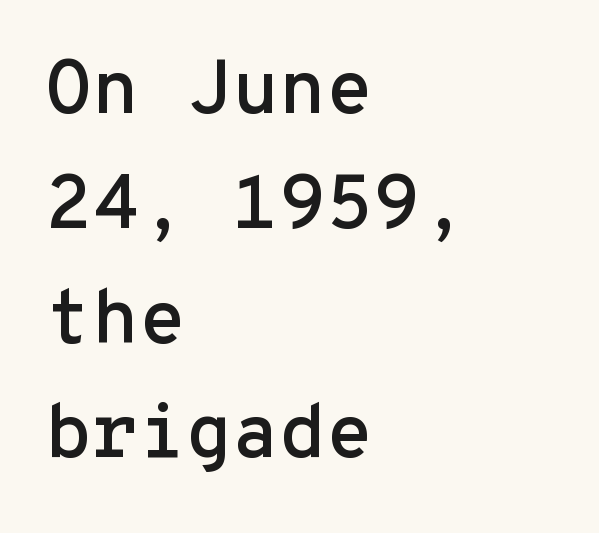
{"serif": "no", "italic": "no", "width": "normal", "stroke_contrast": "low", "x_height": "medium", "monospaced": "yes", "underline": "no", "align": "left", "line_spacing": "normal", "line_spacing_ratio": 1.51, "letter_spacing": "normal", "letter_spacing_em": 0.0, "glyph_px": 76}
